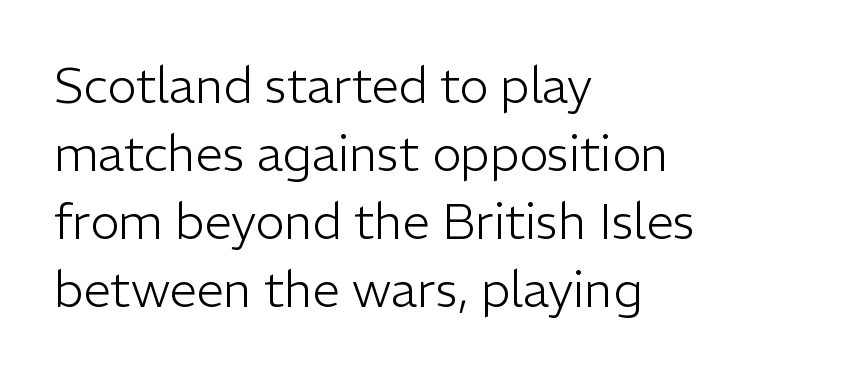
The image shows 49 px light sans-serif type, upright; set left-aligned, normal line spacing (1.39x), normal letter spacing, not underlined; low stroke contrast and a medium x-height.
